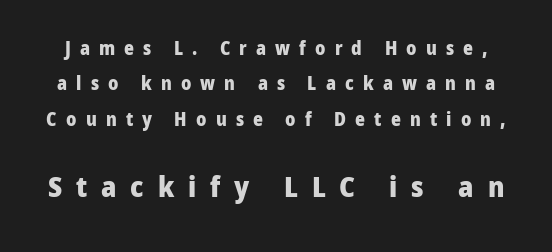
Weight check: bold — yes, fully. The strip under each line holds only bare page. Is this a sans? Yes — the strokes have no serifs. Loose tracking; the words dissolve into strings of separated letters. Small over large — that's the arrangement of the two blocks here. Looks like regular typesetting: each glyph gets only the width it needs.
